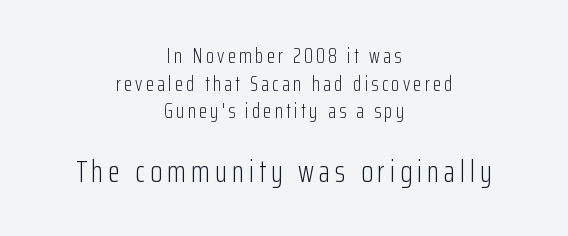
The image shows 31 px light, condensed sans-serif type, upright; set centered, normal line spacing (1.31x), not underlined; the second (bottom) block is 1.48x larger; low stroke contrast and a medium x-height.
